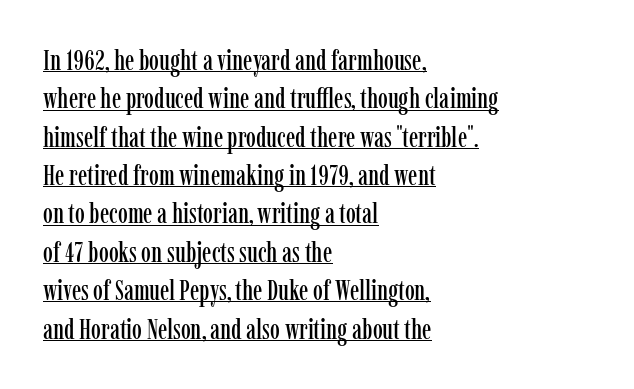
{"serif": "yes", "italic": "no", "width": "condensed", "stroke_contrast": "low", "x_height": "medium", "monospaced": "no", "underline": "yes", "align": "left", "line_spacing": "normal", "line_spacing_ratio": 1.37, "letter_spacing": "normal", "letter_spacing_em": 0.0, "glyph_px": 28}
